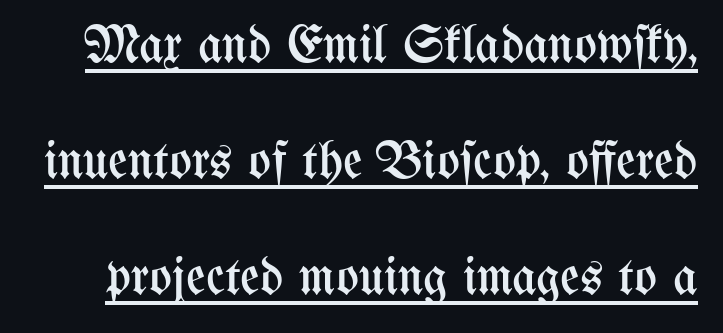
The image shows 53 px regular-weight, condensed type, upright; set loose line spacing (2.19x), normal letter spacing, underlined; medium stroke contrast and a medium x-height.
